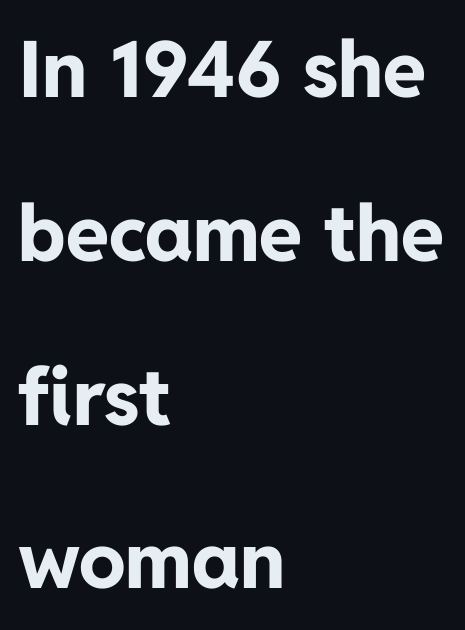
Q: Is the text bold? A: Yes.
Q: Is the text italic (slanted)? A: No, it is upright.
Q: Is the typeface a serif or a sans-serif typeface? A: Sans-serif.
Q: Is the text underlined? A: No.
Q: How is the paragraph aligned? A: Left-aligned.
Q: Is the spacing between letters normal or unusually wide? A: Normal.
Q: Is the spacing between lines tight, normal or loose? A: Loose.
Q: Width (condensed, normal, or wide)? A: Normal.
Q: Stroke contrast? A: Low.
Q: x-height? A: Medium.
Q: Monospaced? A: No.
